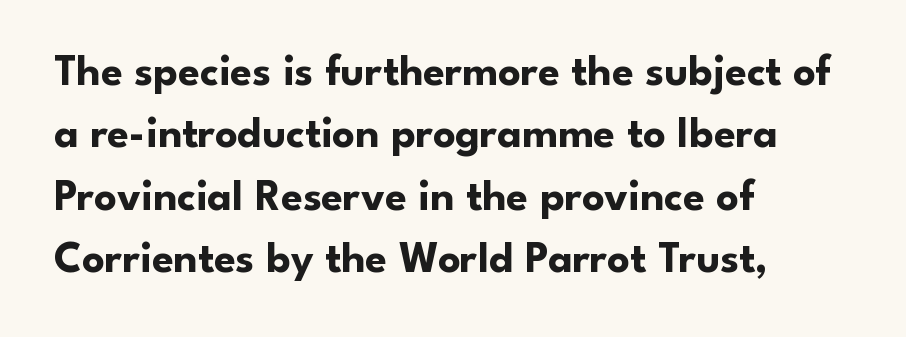
Q: Is the text bold? A: Yes.
Q: Is the text italic (slanted)? A: No, it is upright.
Q: Is the typeface a serif or a sans-serif typeface? A: Sans-serif.
Q: Is the text underlined? A: No.
Q: How is the paragraph aligned? A: Left-aligned.
Q: Is the spacing between letters normal or unusually wide? A: Normal.
Q: Is the spacing between lines tight, normal or loose? A: Normal.
Q: Width (condensed, normal, or wide)? A: Normal.
Q: Stroke contrast? A: Low.
Q: x-height? A: Small.
Q: Monospaced? A: No.
